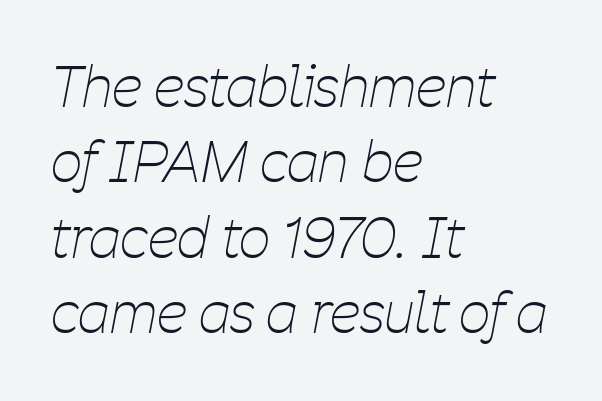
The image shows 55 px thin, condensed type, italic (leaning right); set left-aligned, normal line spacing (1.37x), normal letter spacing, not underlined; low stroke contrast and a medium x-height.
